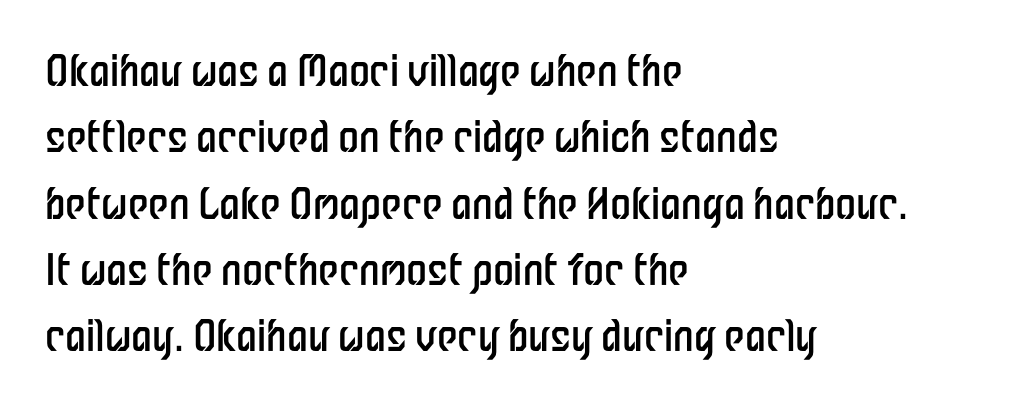
The image shows 42 px regular-weight, condensed sans-serif type, upright; set left-aligned, normal line spacing (1.58x), normal letter spacing, not underlined; low stroke contrast and a medium x-height.
